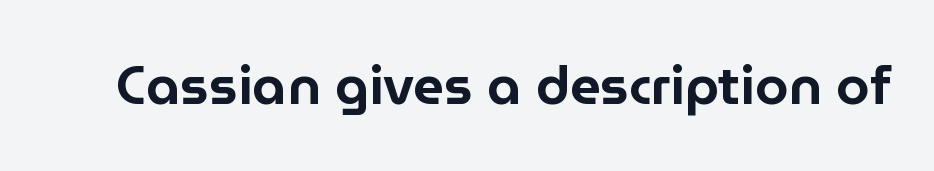
Q: Is the text italic (slanted)? A: No, it is upright.
Q: Is the typeface a serif or a sans-serif typeface? A: Sans-serif.
Q: Is the text underlined? A: No.
Q: Is the spacing between letters normal or unusually wide? A: Normal.
Q: Width (condensed, normal, or wide)? A: Normal.
Q: Stroke contrast? A: Low.
Q: x-height? A: Medium.
Q: Monospaced? A: No.
